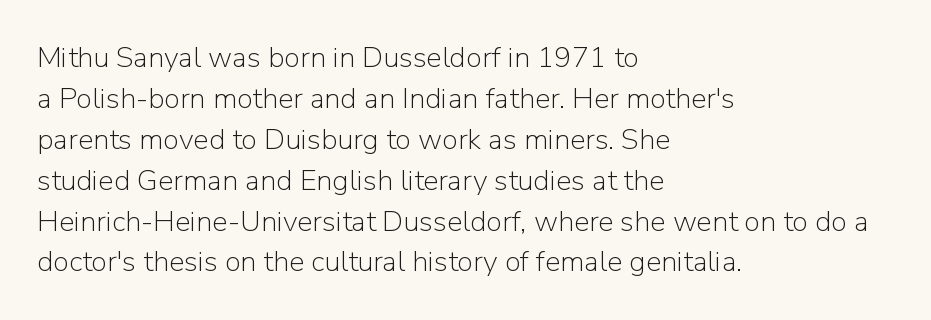
Q: Is the text bold? A: No.
Q: Is the text italic (slanted)? A: No, it is upright.
Q: Is the typeface a serif or a sans-serif typeface? A: Sans-serif.
Q: Is the text underlined? A: No.
Q: How is the paragraph aligned? A: Left-aligned.
Q: Is the spacing between letters normal or unusually wide? A: Normal.
Q: Is the spacing between lines tight, normal or loose? A: Normal.
Q: Width (condensed, normal, or wide)? A: Normal.
Q: Stroke contrast? A: Low.
Q: x-height? A: Medium.
Q: Monospaced? A: No.
